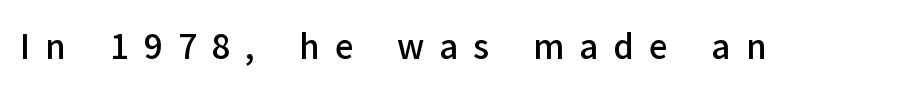
Q: Is the text bold? A: Semi-bold.
Q: Is the text italic (slanted)? A: No, it is upright.
Q: Is the typeface a serif or a sans-serif typeface? A: Sans-serif.
Q: Is the text underlined? A: No.
Q: Is the spacing between letters normal or unusually wide? A: Unusually wide.
Q: Width (condensed, normal, or wide)? A: Normal.
Q: Stroke contrast? A: Low.
Q: x-height? A: Medium.
Q: Monospaced? A: No.
